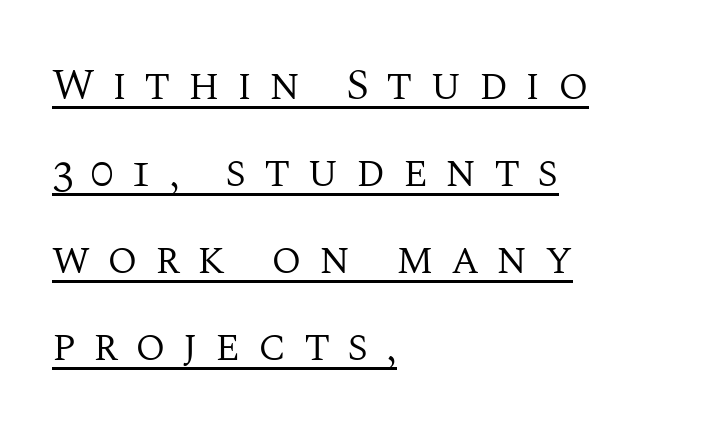
{"serif": "yes", "italic": "no", "bold": "no", "weight": "regular", "width": "normal", "stroke_contrast": "medium", "x_height": "large", "monospaced": "no", "underline": "yes", "align": "left", "line_spacing": "loose", "line_spacing_ratio": 1.98, "letter_spacing": "wide", "letter_spacing_em": 0.39, "glyph_px": 44}
